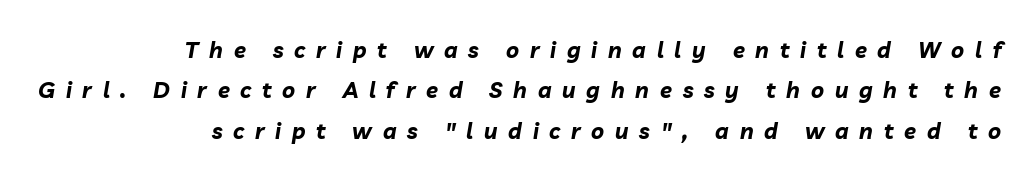
{"italic": "yes", "lean": "right", "slant_degrees": 10, "bold": "yes", "underline": "no", "align": "right", "line_spacing_ratio": 1.83, "letter_spacing": "wide", "letter_spacing_em": 0.49, "glyph_px": 22}
